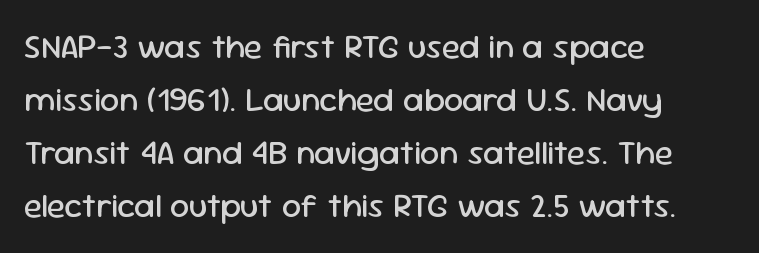
{"serif": "no", "italic": "no", "bold": "no", "weight": "regular", "width": "normal", "stroke_contrast": "low", "x_height": "medium", "monospaced": "no", "underline": "no", "align": "left", "line_spacing": "normal", "line_spacing_ratio": 1.56, "letter_spacing": "normal", "letter_spacing_em": 0.0, "glyph_px": 34}
